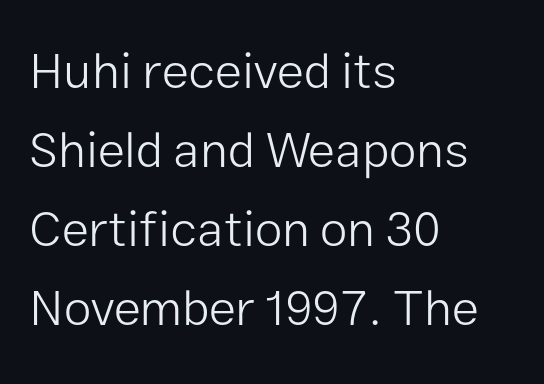
Q: Is the text bold? A: No.
Q: Is the text italic (slanted)? A: No, it is upright.
Q: Is the typeface a serif or a sans-serif typeface? A: Sans-serif.
Q: Is the text underlined? A: No.
Q: How is the paragraph aligned? A: Left-aligned.
Q: Is the spacing between letters normal or unusually wide? A: Normal.
Q: Is the spacing between lines tight, normal or loose? A: Normal.
Q: Width (condensed, normal, or wide)? A: Normal.
Q: Stroke contrast? A: Low.
Q: x-height? A: Medium.
Q: Monospaced? A: No.
